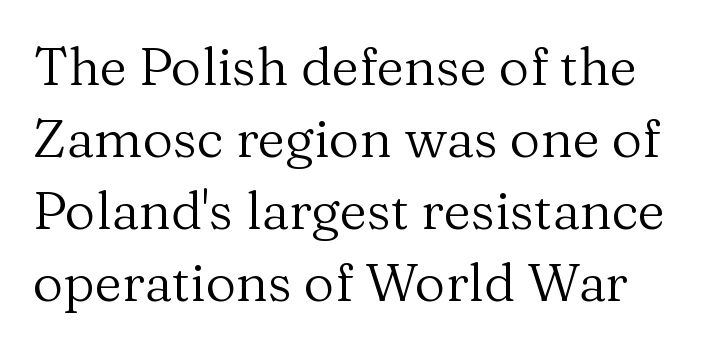
Posture: vertical. Note the varied advance widths — an 'i' is clearly narrower than an 'm'. A clean baseline with only descenders dipping below it. Stem width sits at or under what a default text font uses. You could call the tracking neutral — neither tight nor loose. Little horizontal feet cap the strokes, marking this as serif type.
